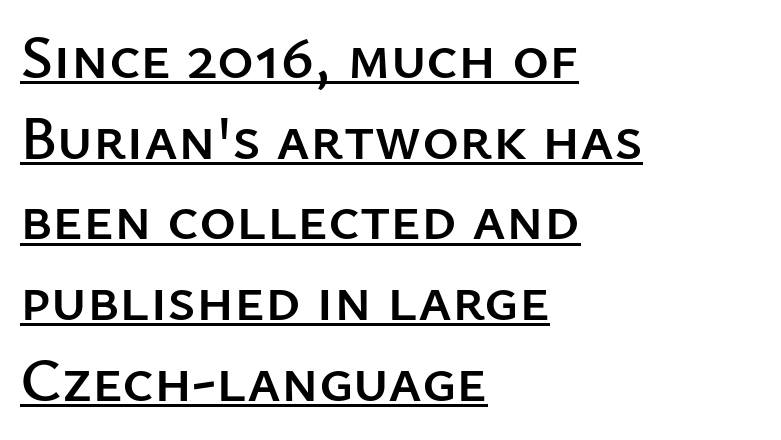
The image shows 63 px sans-serif type, upright; set left-aligned, normal line spacing (1.28x), normal letter spacing, underlined; low stroke contrast and a medium x-height.
